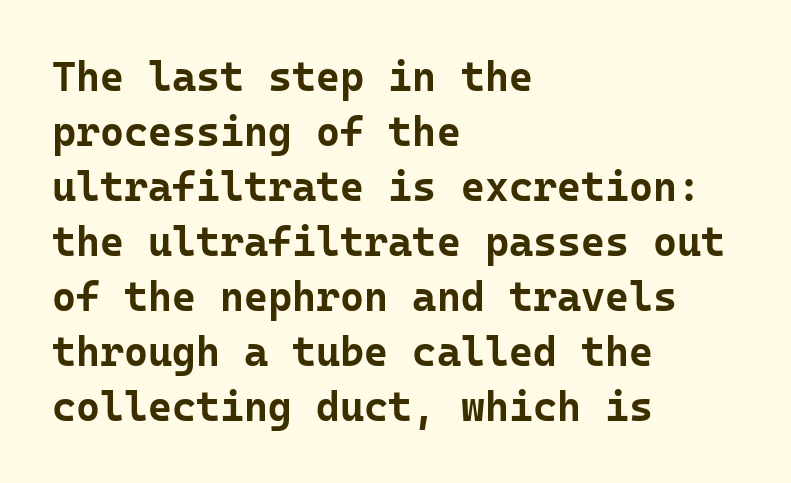
A classic flush-left, rag-right setting is used for this passage. The strip under each line holds only bare page. Notice how thick the strokes are: this is what a full bold looks like. Do the letters lean? They stand straight.
